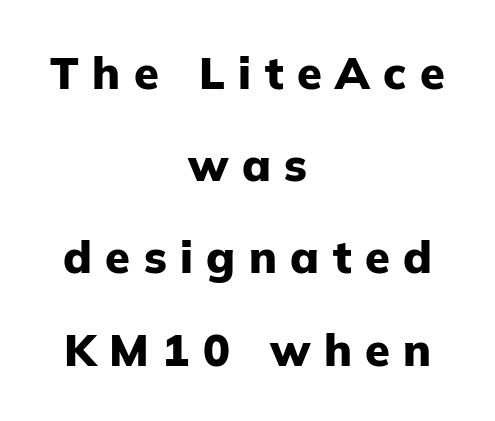
What stands out about the letter spacing? Its width — letters are far apart. Just letters on the line, the space beneath them empty. No italicization has been applied; the sample stays upright. Check where the strokes stop: nothing finishes them off — pure sans. Strokes here are thick enough to call this a true bold. You could fit nearly another row in the gap between these rows.
